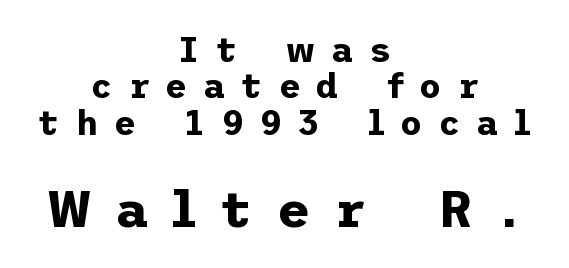
The strip under each line holds only bare page. The rendering positions every line midway between the sides. Tall strokes in this sample are plumb rather than angled. How are the letters spaced? Widely, with obvious added tracking. In terms of leading, this rendering errs on the cramped side. Heavy-handed strokes throughout: this text is bold.
